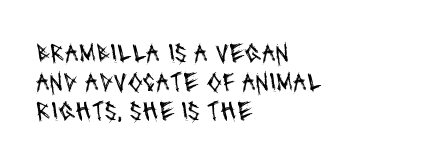
{"serif": "no", "bold": "no", "weight": "regular", "width": "condensed", "stroke_contrast": "medium", "x_height": "large", "monospaced": "no", "underline": "no", "align": "left", "line_spacing": "tight", "line_spacing_ratio": 1.03, "letter_spacing": "normal", "letter_spacing_em": 0.0, "glyph_px": 28}
